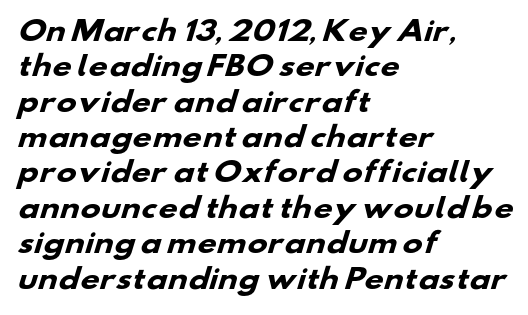
The image shows 27 px bold type; set left-aligned, normal line spacing (1.31x), normal letter spacing, not underlined.
